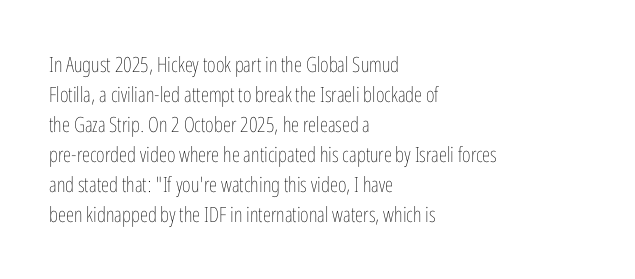
Compared with typical body copy, the letter spacing here is the same. The text block is weighted toward the left margin, trailing off unevenly rightward. The foot of each line stays bare and open. Evenly set lines give the paragraph a standard silhouette. Stroke thickness stays within the range of a standard reading face or lighter.
